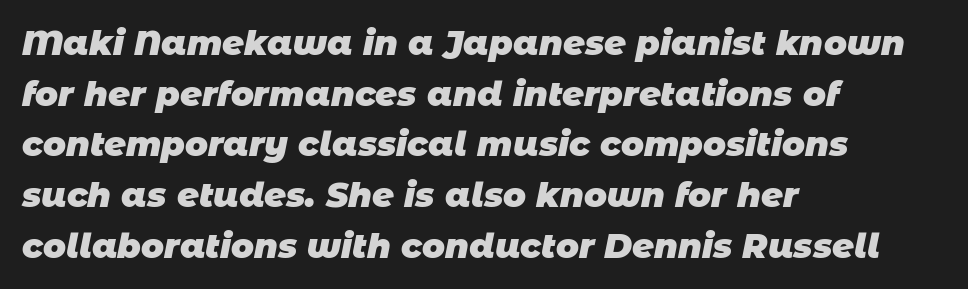
{"serif": "no", "bold": "yes", "weight": "heavy", "width": "normal", "stroke_contrast": "low", "x_height": "large", "monospaced": "no", "underline": "no", "align": "left", "line_spacing": "normal", "line_spacing_ratio": 1.49, "letter_spacing": "normal", "letter_spacing_em": 0.0, "glyph_px": 34}
